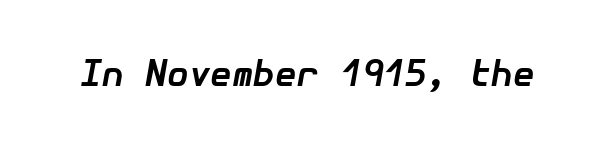
Q: Is the text bold? A: Yes.
Q: Is the text italic (slanted)? A: Yes, it leans right by about 10 degrees.
Q: Is the text underlined? A: No.
Q: Is the spacing between letters normal or unusually wide? A: Normal.
Q: Width (condensed, normal, or wide)? A: Normal.
Q: Stroke contrast? A: Low.
Q: x-height? A: Medium.
